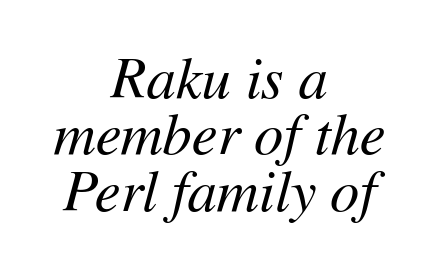
Designer's note — italics engaged. Students, observe: this is what under-led, compact text looks like. Check the space under the baseline: it is left empty. The strokes are not fattened; the text isn't bold.
